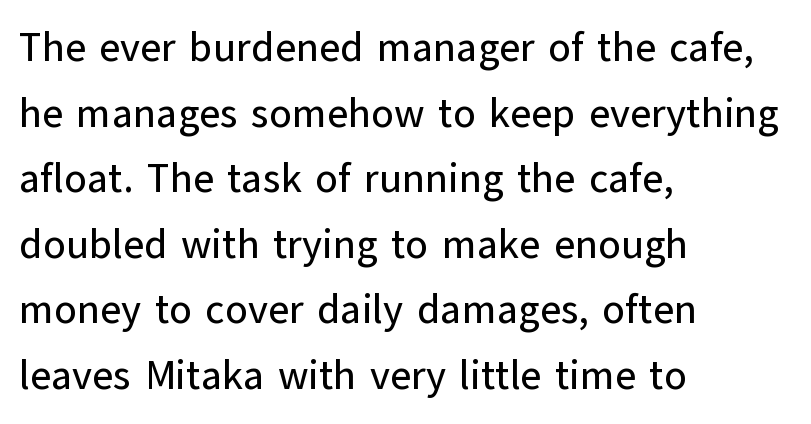
Q: Is the text italic (slanted)? A: No, it is upright.
Q: Is the typeface a serif or a sans-serif typeface? A: Sans-serif.
Q: Is the text underlined? A: No.
Q: How is the paragraph aligned? A: Left-aligned.
Q: Is the spacing between letters normal or unusually wide? A: Normal.
Q: Is the spacing between lines tight, normal or loose? A: Normal.
Q: Width (condensed, normal, or wide)? A: Normal.
Q: Stroke contrast? A: Low.
Q: x-height? A: Medium.
Q: Monospaced? A: No.
